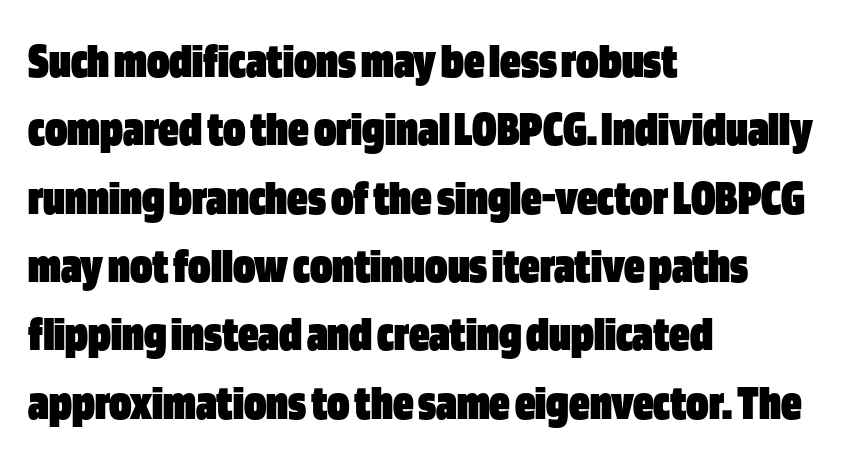
Q: Is the text bold? A: Yes.
Q: Is the text italic (slanted)? A: No, it is upright.
Q: Is the typeface a serif or a sans-serif typeface? A: Sans-serif.
Q: Is the text underlined? A: No.
Q: How is the paragraph aligned? A: Left-aligned.
Q: Is the spacing between letters normal or unusually wide? A: Normal.
Q: Is the spacing between lines tight, normal or loose? A: Normal.
Q: Width (condensed, normal, or wide)? A: Condensed.
Q: Stroke contrast? A: Low.
Q: x-height? A: Large.
Q: Monospaced? A: No.
